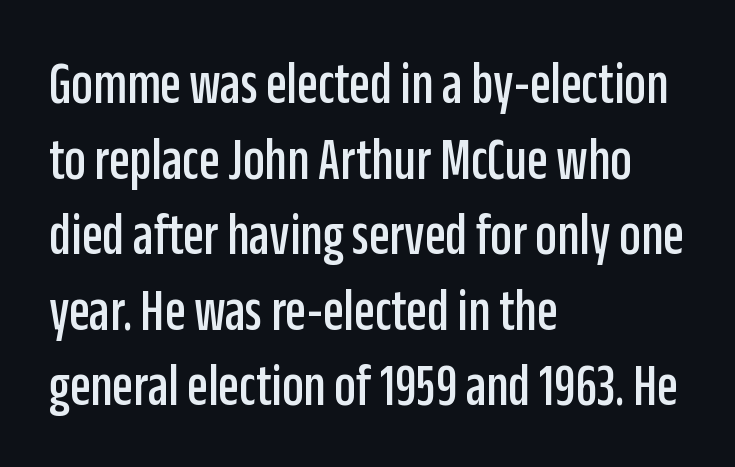
In terms of leading, this rendering sits right in the middle. Any mark beneath the type? The region is blank. Character widths vary here, with narrow letters taking less room than wide ones. Here the glyphs are tracked normally, forming tight word shapes. The face used here is a sans, in the tradition of grotesques and geometrics. If you drew a ruler down the left edge, every line would touch it.
